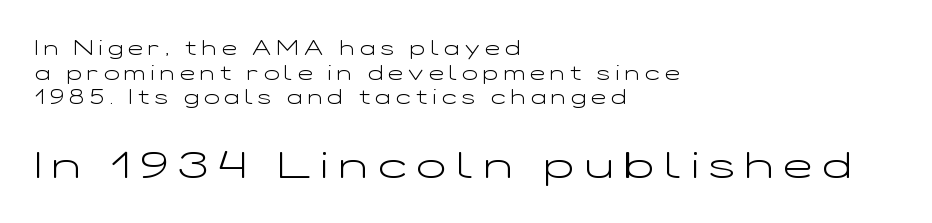
Q: Is the text bold? A: No.
Q: Is the text italic (slanted)? A: No, it is upright.
Q: Is the typeface a serif or a sans-serif typeface? A: Sans-serif.
Q: Is the text underlined? A: No.
Q: How is the paragraph aligned? A: Left-aligned.
Q: Is the spacing between letters normal or unusually wide? A: Unusually wide.
Q: Which block of text is set in a larger size, the first (top) or the second (bottom)? A: The second (bottom) one.
Q: Width (condensed, normal, or wide)? A: Wide.
Q: Stroke contrast? A: Low.
Q: x-height? A: Medium.
Q: Monospaced? A: No.
